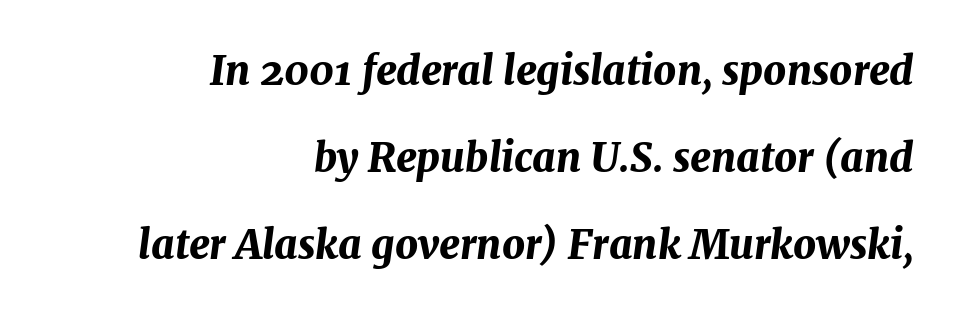
{"italic": "yes", "lean": "right", "slant_degrees": 7, "bold": "yes", "weight": "bold", "width": "normal", "stroke_contrast": "medium", "x_height": "medium", "monospaced": "no", "underline": "no", "align": "right", "line_spacing": "loose", "line_spacing_ratio": 2.18, "letter_spacing": "normal", "letter_spacing_em": 0.0, "glyph_px": 40}
